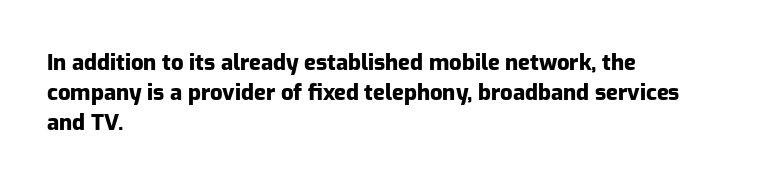
Italic: no, the glyphs are upright roman. Standard letterfit; no display-style spreading of the glyphs. Glance below the letters and you will spot only blank space. Its strokes are broad and dark, the hallmark of bold type.
